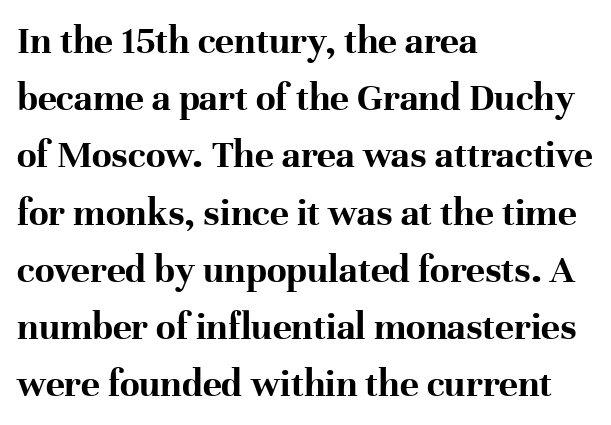
The image shows 40 px bold serif type, upright; set left-aligned, normal line spacing (1.43x), normal letter spacing, not underlined; high stroke contrast and a medium x-height.
